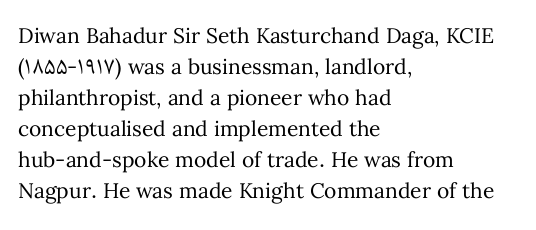
The image shows 21 px text type, upright; set left-aligned, normal line spacing (1.48x), normal letter spacing, not underlined.
